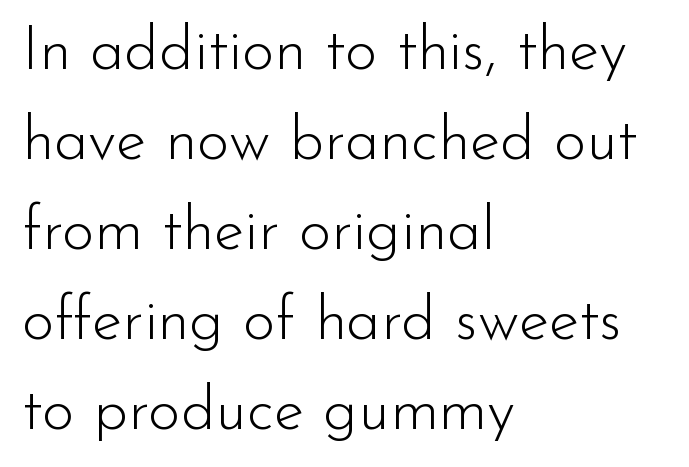
Q: Is the text bold? A: No.
Q: Is the text italic (slanted)? A: No, it is upright.
Q: Is the typeface a serif or a sans-serif typeface? A: Sans-serif.
Q: Is the text underlined? A: No.
Q: How is the paragraph aligned? A: Left-aligned.
Q: Is the spacing between letters normal or unusually wide? A: Normal.
Q: Is the spacing between lines tight, normal or loose? A: Normal.
Q: Width (condensed, normal, or wide)? A: Normal.
Q: Stroke contrast? A: Low.
Q: x-height? A: Small.
Q: Monospaced? A: No.
